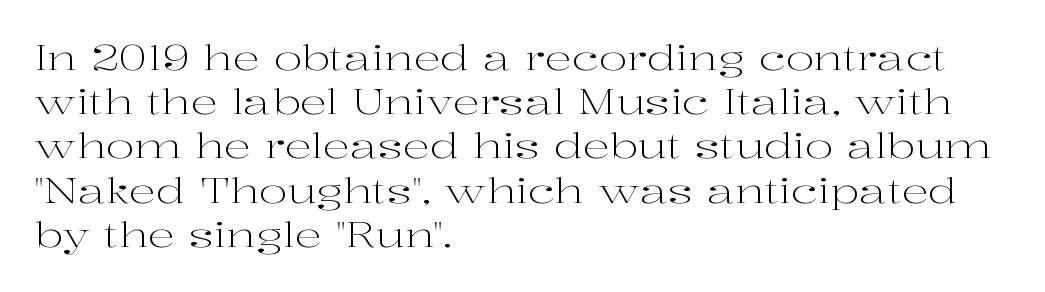
{"serif": "yes", "italic": "no", "bold": "no", "weight": "light", "width": "wide", "stroke_contrast": "high", "x_height": "medium", "monospaced": "no", "underline": "no", "align": "left", "line_spacing": "normal", "line_spacing_ratio": 1.3, "letter_spacing": "normal", "letter_spacing_em": 0.0, "glyph_px": 34}
